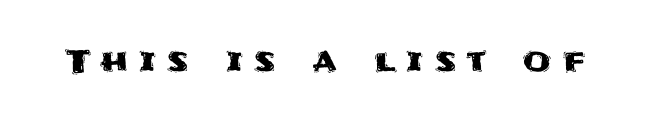
{"serif": "no", "italic": "no", "width": "normal", "stroke_contrast": "medium", "x_height": "large", "monospaced": "no", "underline": "no", "letter_spacing": "wide", "letter_spacing_em": 0.34, "glyph_px": 32}
